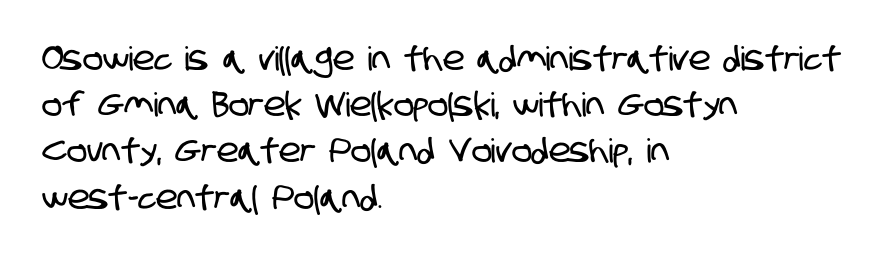
Q: Is the typeface a serif or a sans-serif typeface? A: Sans-serif.
Q: Is the text underlined? A: No.
Q: How is the paragraph aligned? A: Left-aligned.
Q: Is the spacing between letters normal or unusually wide? A: Normal.
Q: Is the spacing between lines tight, normal or loose? A: Normal.
Q: Width (condensed, normal, or wide)? A: Condensed.
Q: Stroke contrast? A: Low.
Q: x-height? A: Large.
Q: Monospaced? A: No.
